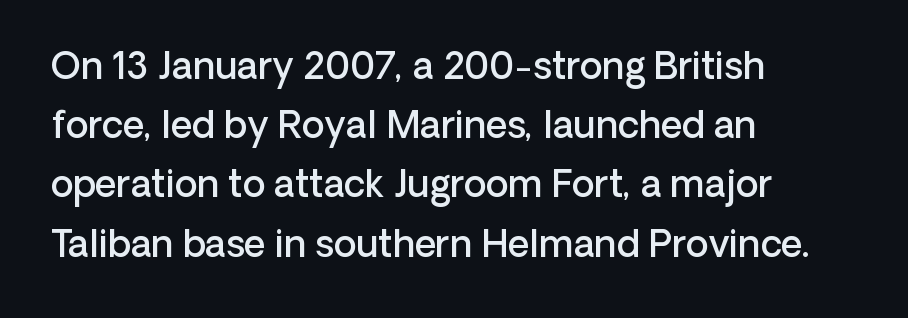
Underline: absent. The space between consecutive lines is moderate. A student would call this left alignment; a typographer would say flush left, rag right. Stroke terminals: plain, sans-serif.
